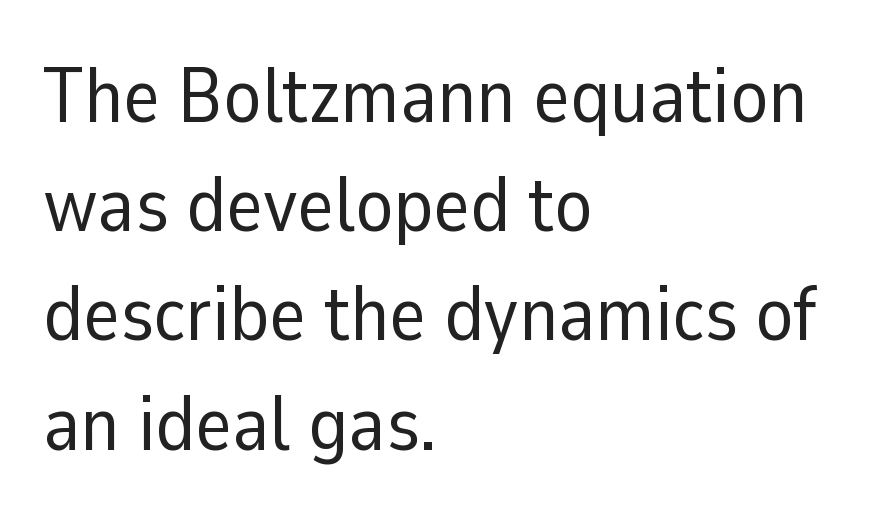
To sum up the face: it is a sans, with no serifs. The font's upright variant was chosen for this text. Letters have the restrained weight of plain body copy at most. The passage shown is typed in a proportional face where columns would drift.
